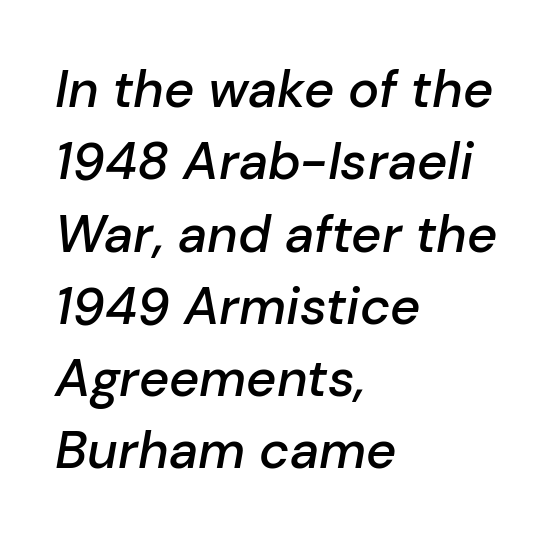
The image shows 52 px semibold type, italic (leaning right); set left-aligned, normal line spacing (1.39x), normal letter spacing, not underlined; low stroke contrast and a medium x-height.
